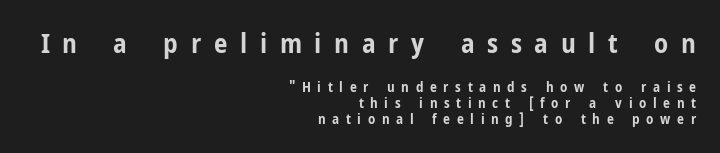
The text block is weighted toward the right margin, trailing off unevenly leftward. Upright lettering throughout. Words appear elongated and porous because spacing is wide. Visually, the top section dominates because its glyphs are scaled up. The space between consecutive lines is stingy.
